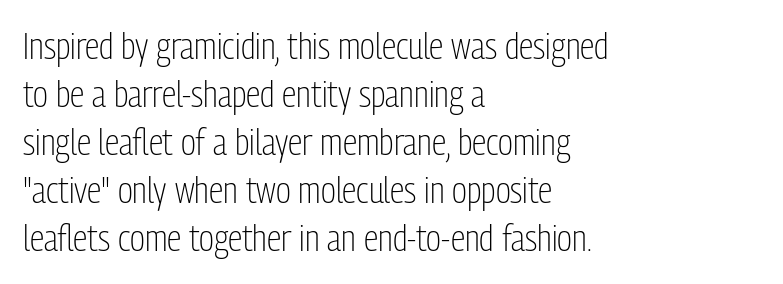
{"serif": "no", "italic": "no", "bold": "no", "weight": "light", "width": "condensed", "stroke_contrast": "low", "x_height": "medium", "monospaced": "no", "underline": "no", "align": "left", "line_spacing": "normal", "line_spacing_ratio": 1.3, "letter_spacing": "normal", "letter_spacing_em": 0.0, "glyph_px": 37}
